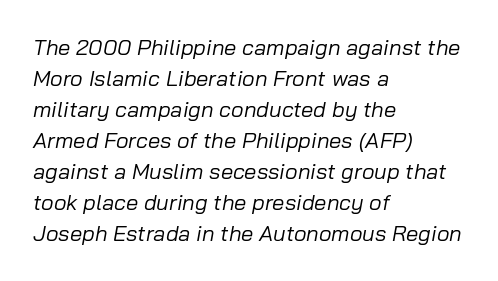
The image shows 22 px text type, italic (leaning right); set left-aligned, normal line spacing (1.41x), normal letter spacing, not underlined.
